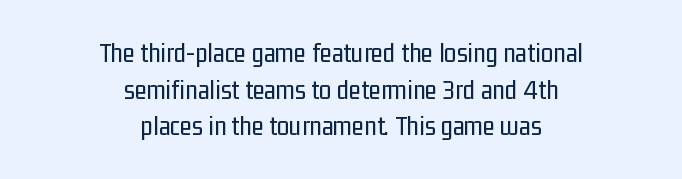
The image shows 28 px regular-weight, condensed sans-serif type, upright; set centered, normal line spacing (1.31x), normal letter spacing, not underlined; low stroke contrast and a medium x-height.
